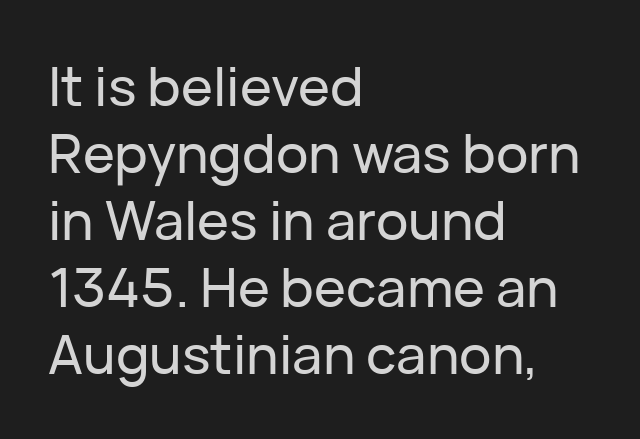
The image shows 54 px sans-serif type, upright; set left-aligned, line spacing 1.24x, normal letter spacing, not underlined; low stroke contrast and a medium x-height.
